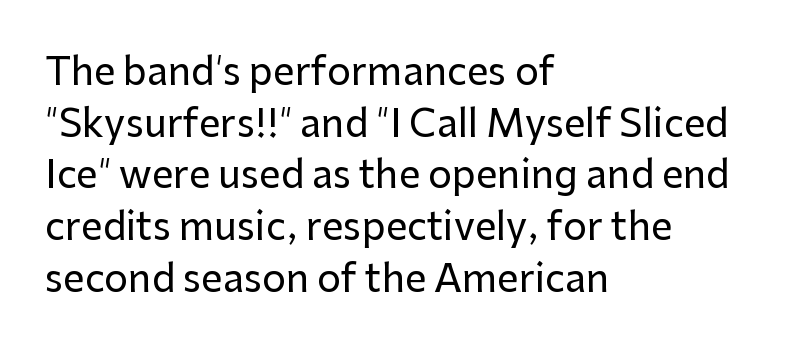
The image shows 38 px sans-serif type, upright; set left-aligned, normal line spacing (1.36x), normal letter spacing, not underlined; low stroke contrast and a medium x-height.
